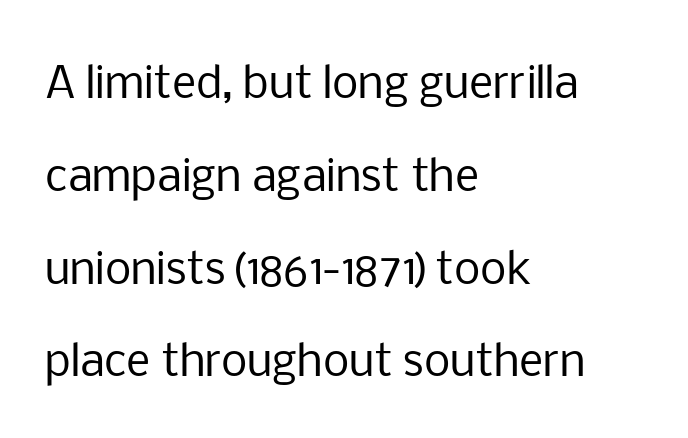
{"serif": "no", "italic": "no", "bold": "no", "weight": "regular", "width": "normal", "stroke_contrast": "low", "x_height": "medium", "monospaced": "no", "underline": "no", "align": "left", "line_spacing": "loose", "line_spacing_ratio": 2.21, "letter_spacing": "normal", "letter_spacing_em": 0.0, "glyph_px": 42}
